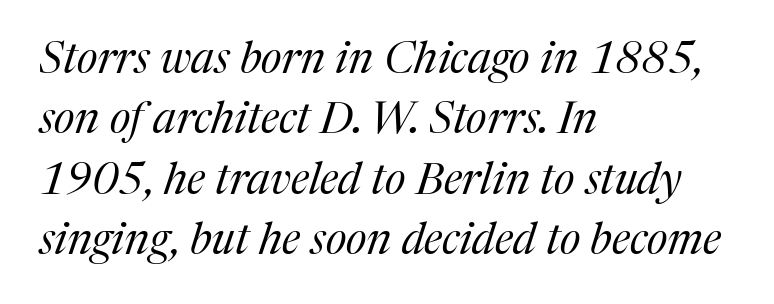
Q: Is the text bold? A: No.
Q: Is the text italic (slanted)? A: Yes, it leans right by about 17 degrees.
Q: Is the typeface a serif or a sans-serif typeface? A: Serif.
Q: Is the text underlined? A: No.
Q: How is the paragraph aligned? A: Left-aligned.
Q: Is the spacing between letters normal or unusually wide? A: Normal.
Q: Is the spacing between lines tight, normal or loose? A: Normal.
Q: Width (condensed, normal, or wide)? A: Normal.
Q: Stroke contrast? A: Medium.
Q: x-height? A: Medium.
Q: Monospaced? A: No.
